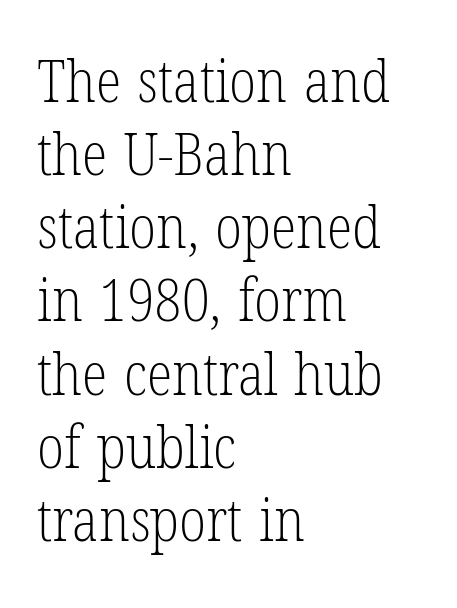
Q: Is the text bold? A: No.
Q: Is the text italic (slanted)? A: No, it is upright.
Q: Is the typeface a serif or a sans-serif typeface? A: Serif.
Q: Is the text underlined? A: No.
Q: How is the paragraph aligned? A: Left-aligned.
Q: Is the spacing between letters normal or unusually wide? A: Normal.
Q: Width (condensed, normal, or wide)? A: Condensed.
Q: Stroke contrast? A: Low.
Q: x-height? A: Medium.
Q: Monospaced? A: No.
